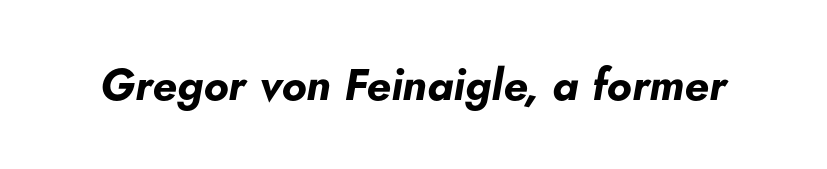
Q: Is the text bold? A: Yes.
Q: Is the text italic (slanted)? A: Yes, it leans right by about 5 degrees.
Q: Is the text underlined? A: No.
Q: Is the spacing between letters normal or unusually wide? A: Normal.
Q: Width (condensed, normal, or wide)? A: Normal.
Q: Stroke contrast? A: Low.
Q: x-height? A: Small.
Q: Monospaced? A: No.
